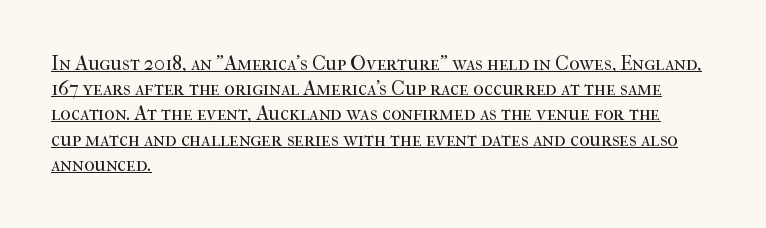
Glance below the letters and you will spot a drawn line. The letters stand upright; this is a roman face. The tracking reads as untouched default to a designer's eye. Is the stroke heavy? The answer is a plain regular-or-lighter.
